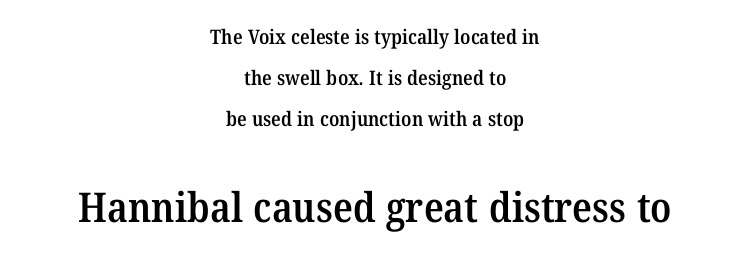
The lines in this sample share a center point and differ in where they start and stop. Think of a printed novel: that variable character pitch is what you see here. Observe the ordinary spacing: letters are neighbours, not strangers. As a designer I'd log this as weight 600, semibold. Is the lower block the larger one? Yes — the lower block carries the bigger type. Note: serifs present on the glyphs.
